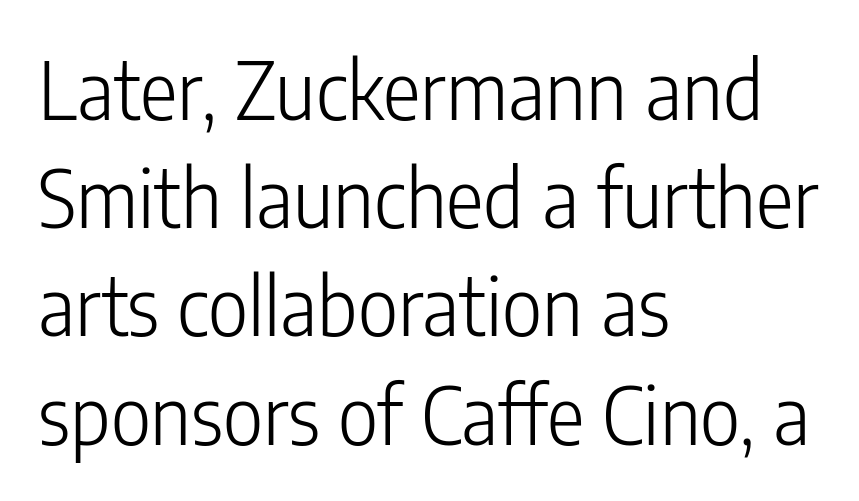
The image shows 79 px light, condensed sans-serif type, upright; set left-aligned, normal line spacing (1.37x), normal letter spacing, not underlined; low stroke contrast and a medium x-height.
